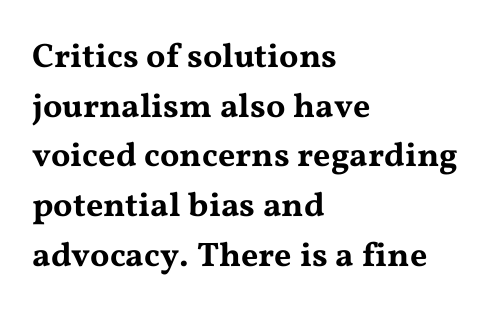
The image shows 34 px wide serif type, upright; set left-aligned, normal line spacing (1.46x), normal letter spacing, not underlined; medium stroke contrast and a medium x-height.
